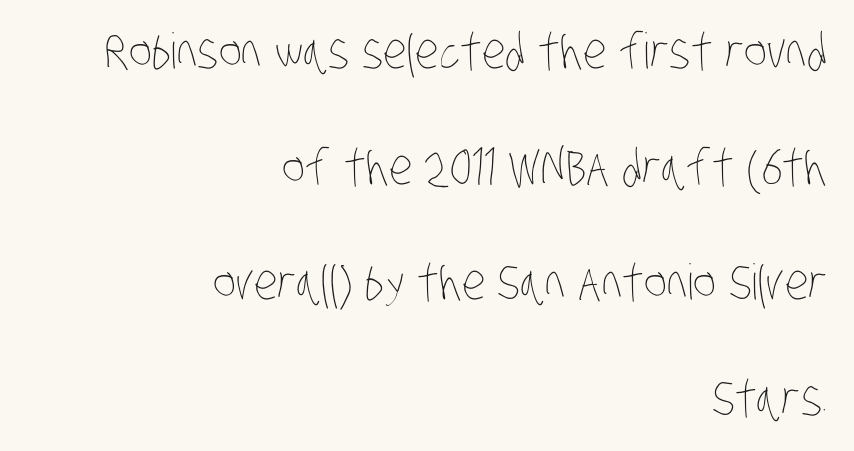
Q: Is the text bold? A: No.
Q: Is the text underlined? A: No.
Q: How is the paragraph aligned? A: Right-aligned.
Q: Is the spacing between letters normal or unusually wide? A: Normal.
Q: Is the spacing between lines tight, normal or loose? A: Loose.
Q: Width (condensed, normal, or wide)? A: Condensed.
Q: Stroke contrast? A: Low.
Q: x-height? A: Large.
Q: Monospaced? A: No.
